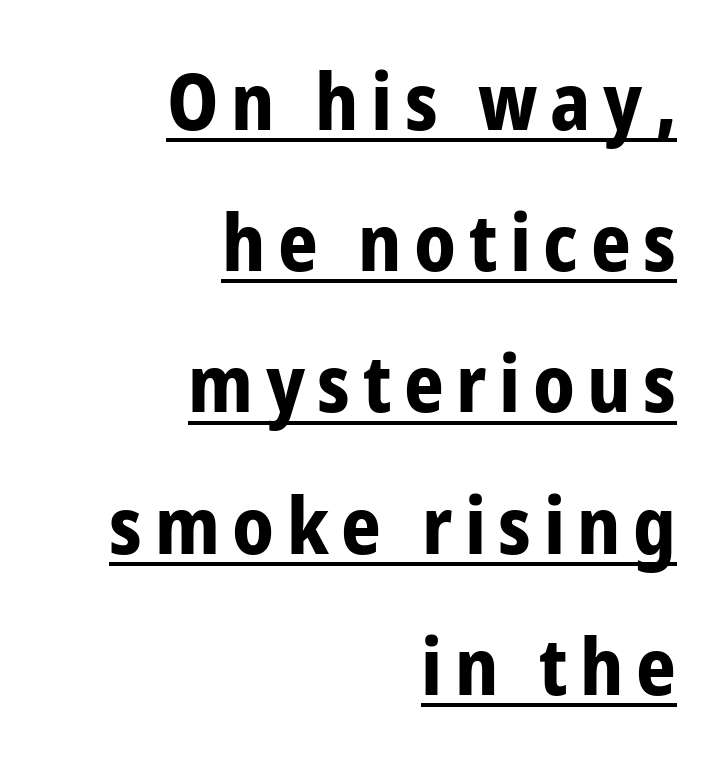
The image shows 78 px bold, condensed sans-serif type, upright; set right-aligned, line spacing 1.81x, underlined; low stroke contrast and a medium x-height.
